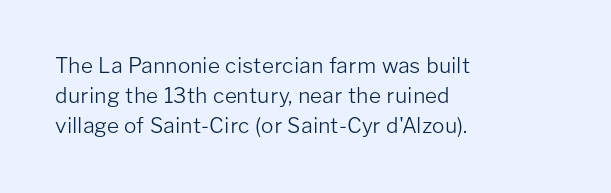
The image shows 21 px text type, upright; set left-aligned, normal line spacing (1.44x), normal letter spacing, not underlined.
